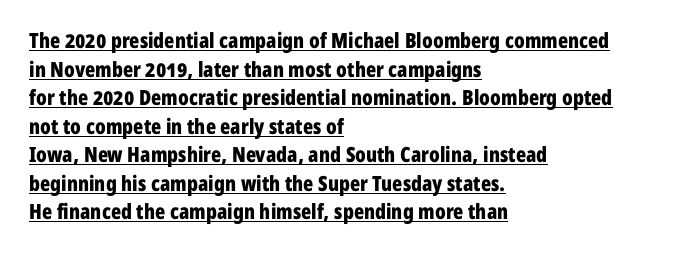
The image shows 21 px bold type, upright; set left-aligned, normal line spacing (1.36x), normal letter spacing, underlined.
